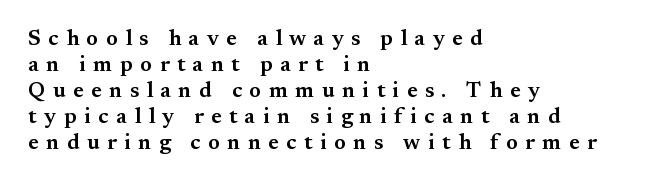
The image shows 22 px text type, upright; set left-aligned, line spacing 1.18x, unusually wide letter spacing (+0.34 em), not underlined.
